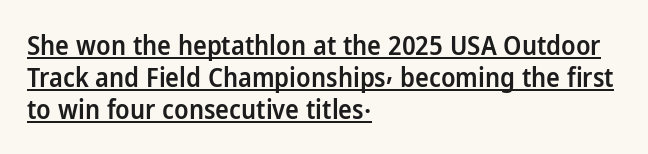
Notice how the stems are strictly vertical — no italics here. Glyph-to-glyph distance matches everyday printed text. Like a heading marked for emphasis, these lines bear an underscore. The rendering uses a semibold face; strokes are thickened but not to full bold. All the whitespace from short lines collects on the right.
